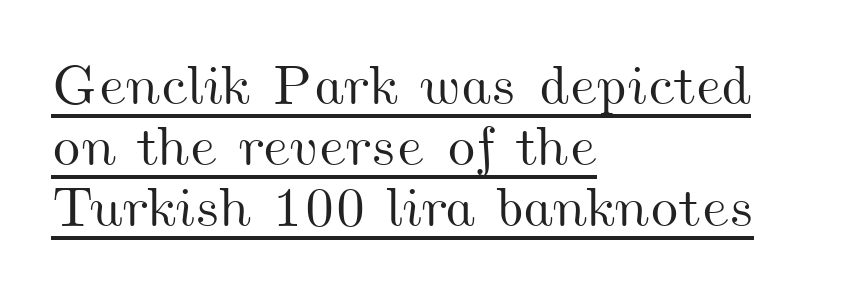
{"width": "wide", "stroke_contrast": "medium", "x_height": "small", "monospaced": "no", "underline": "yes", "align": "left", "line_spacing": "tight", "line_spacing_ratio": 1.09, "letter_spacing": "normal", "letter_spacing_em": 0.0, "glyph_px": 56}
